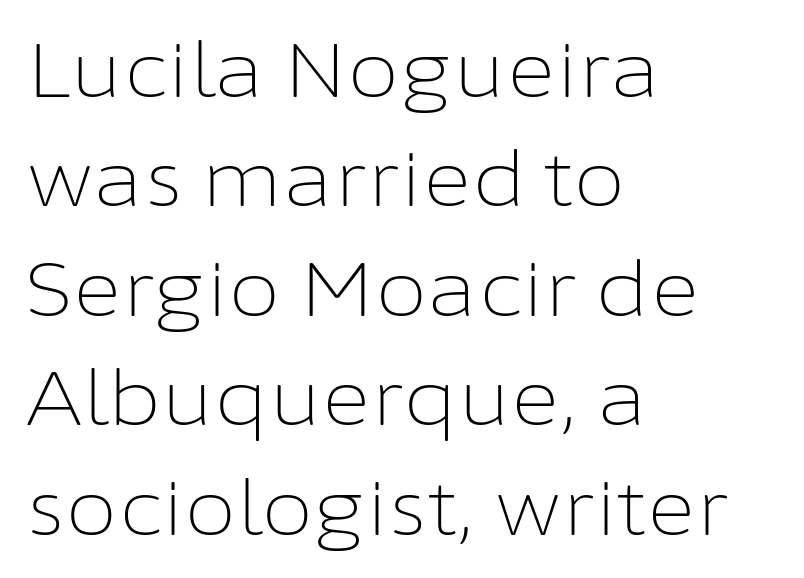
Heaviness? Minimal to ordinary, like unemphasized prose. Each line starts at the same left margin while the right side varies. Nothing unusual about the tracking: characters are spaced as the font intends. Proportional: the letters do not fall into vertical columns.
